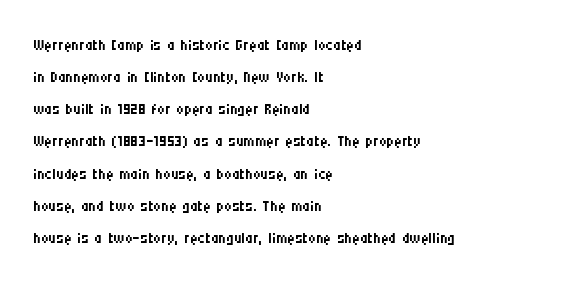
Is the block centered? No — it sits flush against the left margin. Honestly, the row spacing looks completely unremarkable. Check under the words: just untouched page. Ascenders rise straight up at ninety degrees. Nobody touched the tracking dial on this one.
